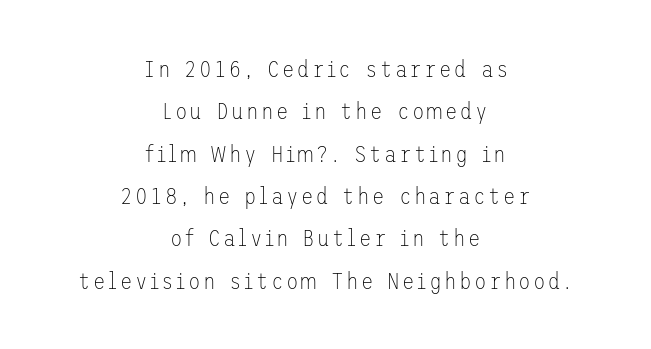
{"italic": "no", "bold": "no", "underline": "no", "align": "center", "line_spacing_ratio": 1.84, "glyph_px": 23}
